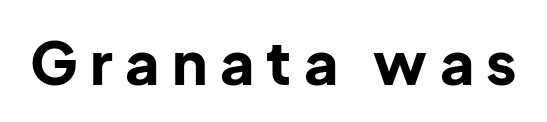
{"serif": "no", "italic": "no", "bold": "yes", "weight": "bold", "width": "normal", "stroke_contrast": "low", "x_height": "medium", "monospaced": "no", "underline": "no", "letter_spacing": "wide", "letter_spacing_em": 0.21, "glyph_px": 59}
